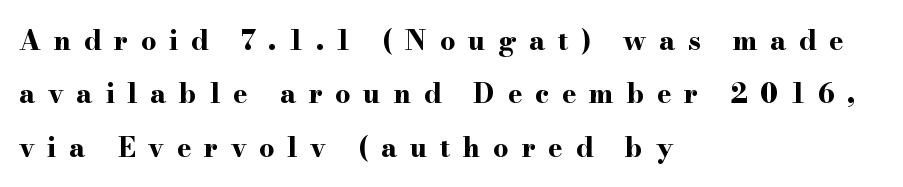
{"italic": "no", "bold": "yes", "underline": "no", "align": "left", "line_spacing": "loose", "line_spacing_ratio": 1.98, "letter_spacing": "wide", "letter_spacing_em": 0.47, "glyph_px": 27}
